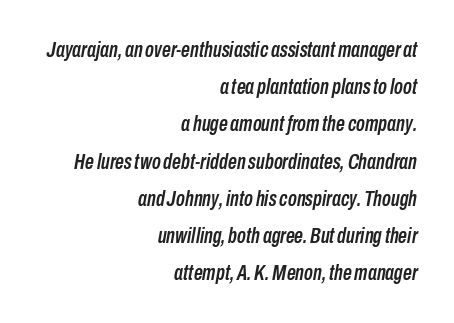
The image shows 22 px text type, italic (leaning right); set right-aligned, normal line spacing (1.69x), normal letter spacing, not underlined.
